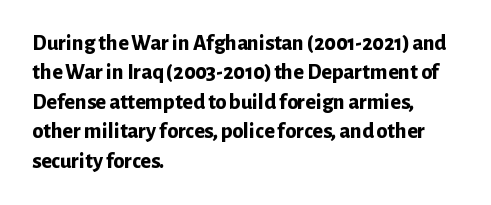
{"italic": "no", "bold": "yes", "underline": "no", "align": "left", "line_spacing": "normal", "line_spacing_ratio": 1.34, "letter_spacing": "normal", "letter_spacing_em": 0.0, "glyph_px": 22}
